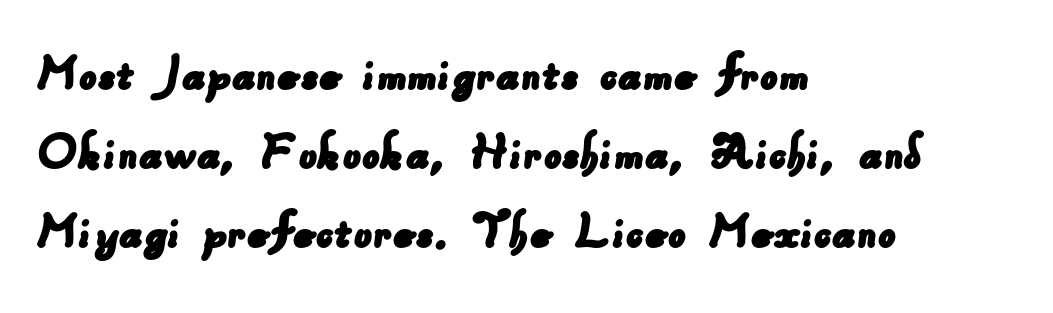
The image shows 56 px sans-serif type; set left-aligned, normal line spacing (1.41x), normal letter spacing, not underlined; low stroke contrast and a small x-height.
